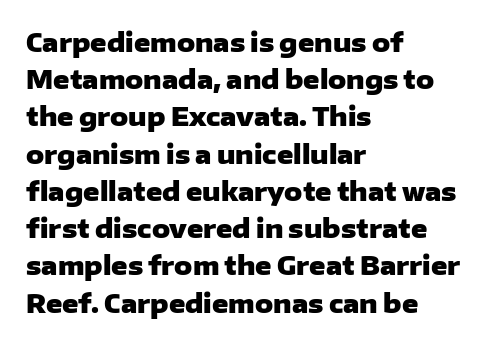
Q: Is the text bold? A: Yes.
Q: Is the text italic (slanted)? A: No, it is upright.
Q: Is the text underlined? A: No.
Q: How is the paragraph aligned? A: Left-aligned.
Q: Is the spacing between letters normal or unusually wide? A: Normal.
Q: Is the spacing between lines tight, normal or loose? A: Normal.
